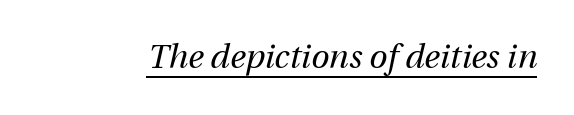
{"italic": "yes", "lean": "right", "slant_degrees": 12, "bold": "no", "weight": "regular", "width": "normal", "stroke_contrast": "medium", "x_height": "medium", "monospaced": "no", "underline": "yes", "letter_spacing": "normal", "letter_spacing_em": 0.0, "glyph_px": 33}
